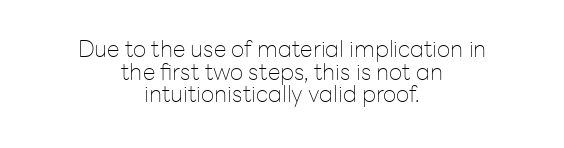
The image shows 23 px text type, upright; set centered, tight line spacing (0.98x), normal letter spacing, not underlined.
